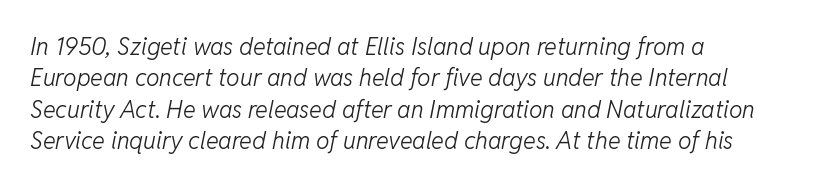
The image shows 24 px text type, italic (leaning right); set left-aligned, normal line spacing (1.31x), normal letter spacing, not underlined.
